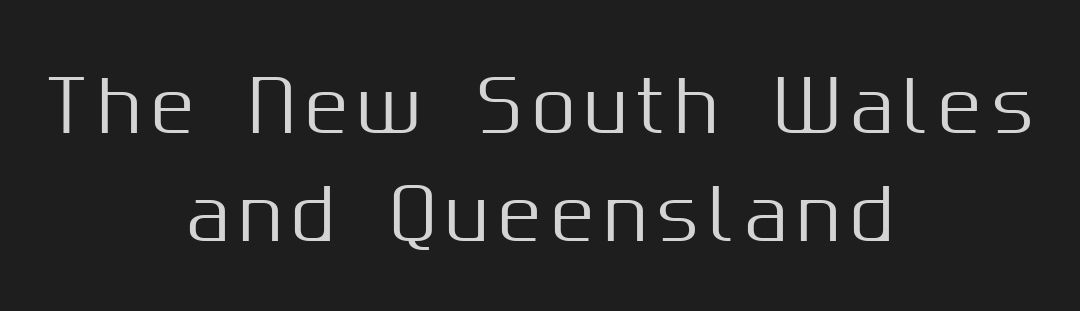
The image shows 70 px sans-serif type, upright; set centered, normal line spacing (1.54x), not underlined; medium stroke contrast and a medium x-height.
